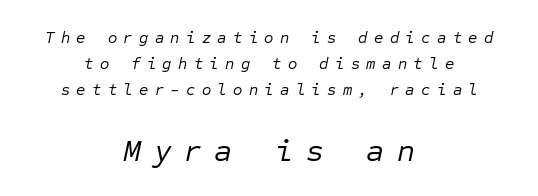
The image shows 31 px regular-weight type, italic (leaning right), monospaced; set centered, normal line spacing (1.64x), unusually wide letter spacing (+0.4 em), not underlined; the second (bottom) block is 1.94x larger; low stroke contrast and a medium x-height.
